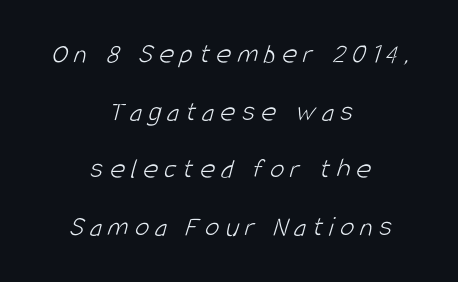
The image shows 29 px light, condensed sans-serif type; set centered, loose line spacing (1.99x), unusually wide letter spacing (+0.21 em), not underlined; low stroke contrast and a large x-height.
